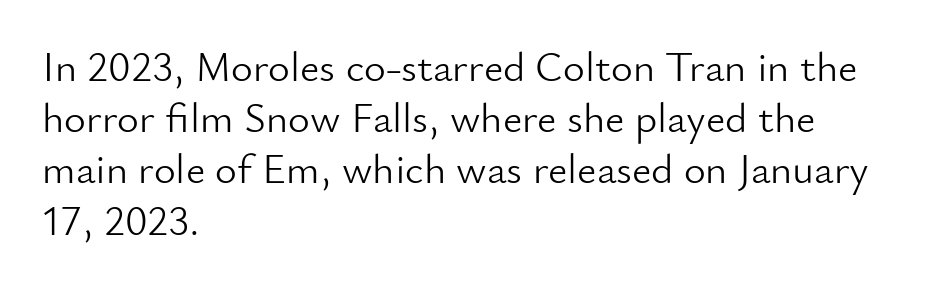
Q: Is the text bold? A: No.
Q: Is the text italic (slanted)? A: No, it is upright.
Q: Is the typeface a serif or a sans-serif typeface? A: Sans-serif.
Q: Is the text underlined? A: No.
Q: How is the paragraph aligned? A: Left-aligned.
Q: Is the spacing between letters normal or unusually wide? A: Normal.
Q: Width (condensed, normal, or wide)? A: Normal.
Q: Stroke contrast? A: Low.
Q: x-height? A: Small.
Q: Monospaced? A: No.
